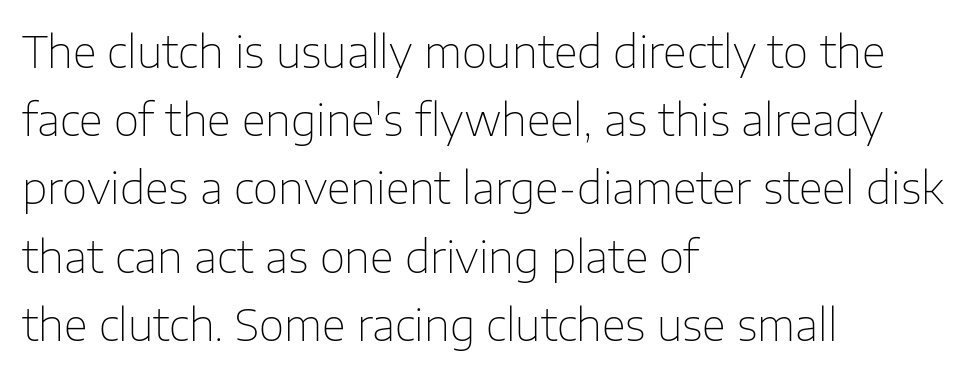
Does extra space separate the letters? No, they use regular spacing. Think of a printed novel: that variable character pitch is what you see here. Leading matches the norm, producing a regular column. Posture: vertical.
